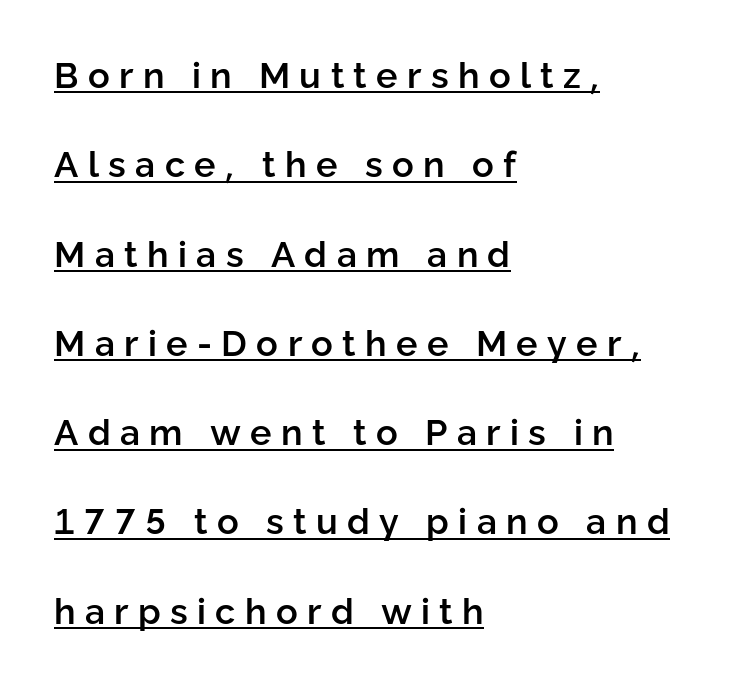
The image shows 36 px semibold sans-serif type, upright; set left-aligned, loose line spacing (2.48x), unusually wide letter spacing (+0.26 em), underlined; low stroke contrast and a medium x-height.
